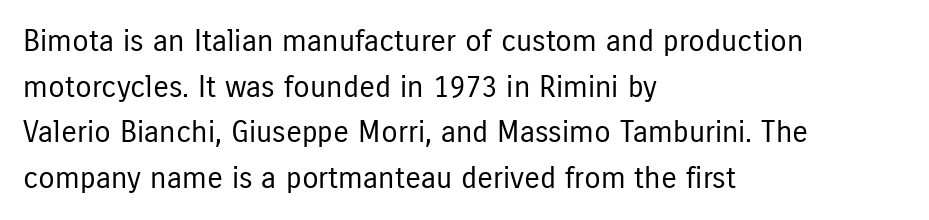
The image shows 30 px regular-weight, condensed sans-serif type, upright; set left-aligned, normal line spacing (1.52x), normal letter spacing, not underlined; low stroke contrast and a medium x-height.
